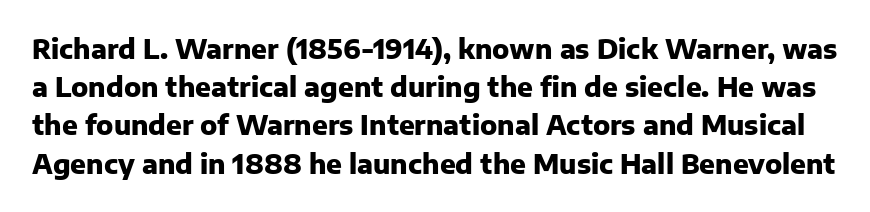
Q: Is the text bold? A: Yes.
Q: Is the text italic (slanted)? A: No, it is upright.
Q: Is the text underlined? A: No.
Q: Is the spacing between letters normal or unusually wide? A: Normal.
Q: Is the spacing between lines tight, normal or loose? A: Normal.
